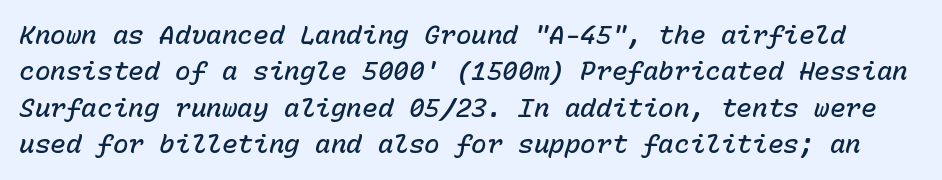
Looking at the ascenders, they clearly lean. Look at the tracking — it's just the regular setting, nothing added. The gap between lines stays unmarked. The sample has been set in demibold, a notch under bold.
